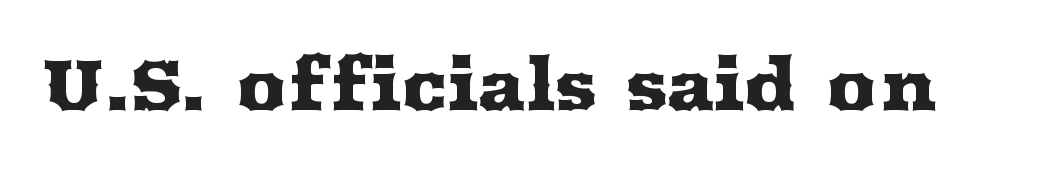
The image shows 71 px wide serif type, upright; set normal letter spacing, not underlined; medium stroke contrast and a medium x-height.
